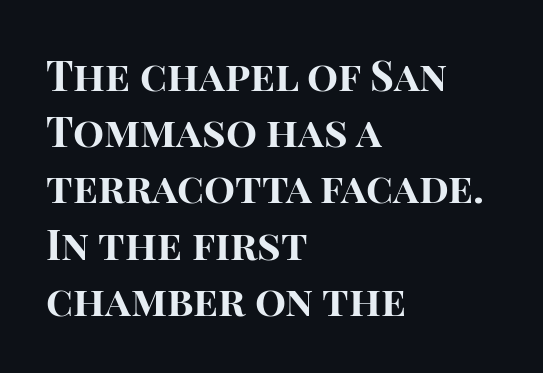
Q: Is the text bold? A: Yes.
Q: Is the text italic (slanted)? A: No, it is upright.
Q: Is the typeface a serif or a sans-serif typeface? A: Sans-serif.
Q: Is the text underlined? A: No.
Q: How is the paragraph aligned? A: Left-aligned.
Q: Is the spacing between letters normal or unusually wide? A: Normal.
Q: Is the spacing between lines tight, normal or loose? A: Normal.
Q: Width (condensed, normal, or wide)? A: Normal.
Q: Stroke contrast? A: High.
Q: x-height? A: Large.
Q: Monospaced? A: No.
